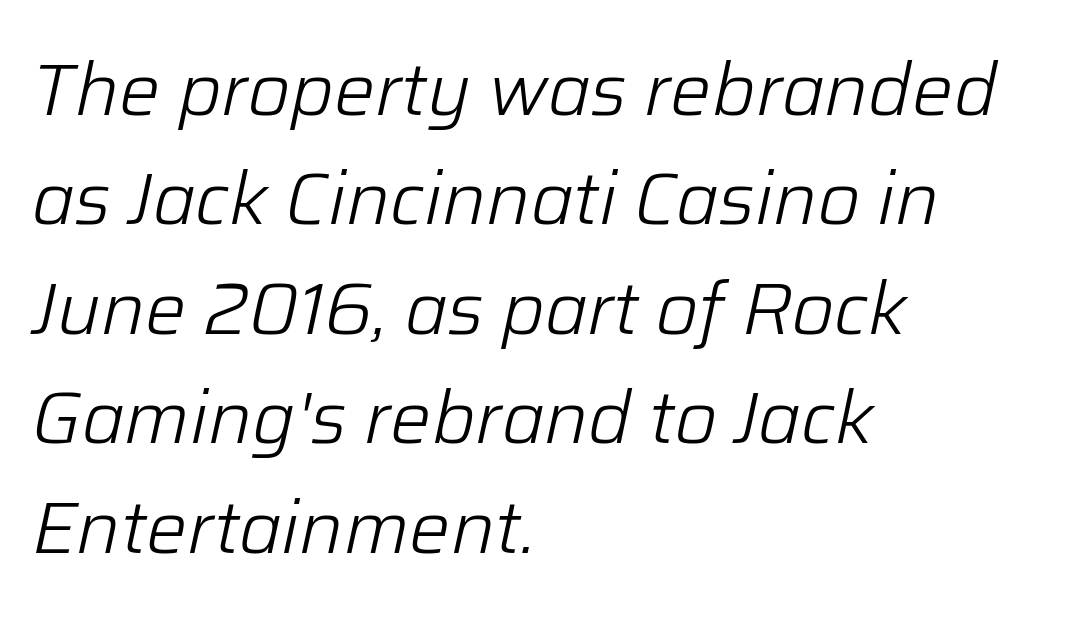
{"italic": "yes", "lean": "right", "slant_degrees": 12, "bold": "no", "weight": "light", "width": "normal", "stroke_contrast": "low", "x_height": "medium", "monospaced": "no", "underline": "no", "align": "left", "line_spacing": "normal", "line_spacing_ratio": 1.5, "letter_spacing": "normal", "letter_spacing_em": 0.0, "glyph_px": 73}
